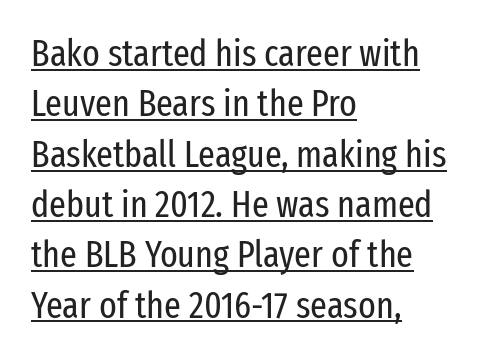
Nothing unusual about the tracking: characters are spaced as the font intends. The weight would be labelled regular, book, light, or lighter still. Does a line run under the words? Yes, clearly. The text block is weighted toward the left margin, trailing off unevenly rightward. No italicization has been applied; the sample stays upright.
